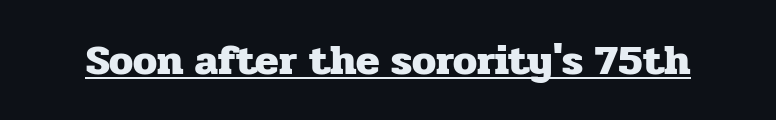
Its strokes are broad and dark, the hallmark of bold type. Students, observe the line beneath the letters — that is underlining. Honestly, the letter spacing is just normal — you wouldn't notice it. Old-style or modern, the face here clearly has serifs. Is this a fixed-width face? No — the glyphs have proportional, varying widths.
